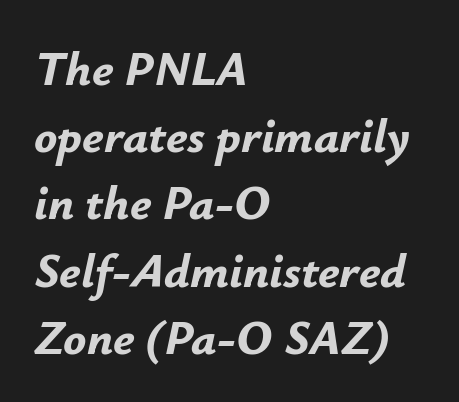
The image shows 48 px bold type, italic (leaning right); set left-aligned, normal line spacing (1.4x), normal letter spacing, not underlined; low stroke contrast and a small x-height.
